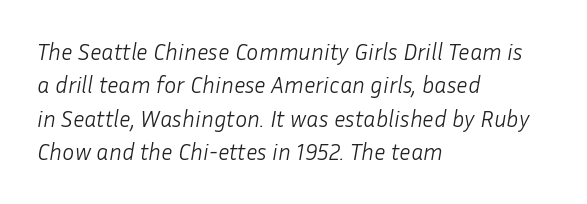
{"italic": "yes", "lean": "right", "slant_degrees": 10, "bold": "no", "underline": "no", "align": "left", "line_spacing": "normal", "line_spacing_ratio": 1.45, "letter_spacing": "normal", "letter_spacing_em": 0.0, "glyph_px": 23}
